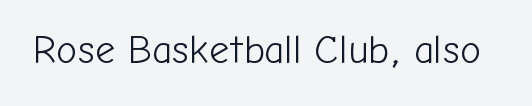
The letters advance in unequal steps, a hallmark of proportional type. Type style note: lacks serifs. Compared with typical body copy, the letter spacing here is the same. Heft: none added — not bold. Notice how the stems are strictly vertical — no italics here. Beneath every word, the page is bare.
